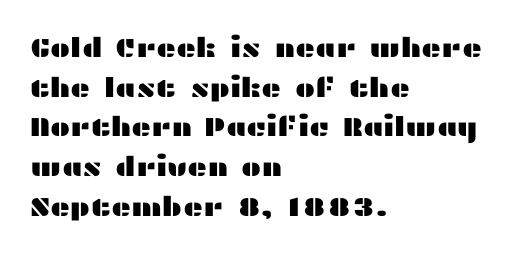
Reading down the column, the eye jumps a familiar distance to each next line. The gaps between neighbouring characters are ordinary and unremarkable. Every character sits straight up, as roman type does. These lines stack with their left ends in a neat column. Bare-footed words on every line.
